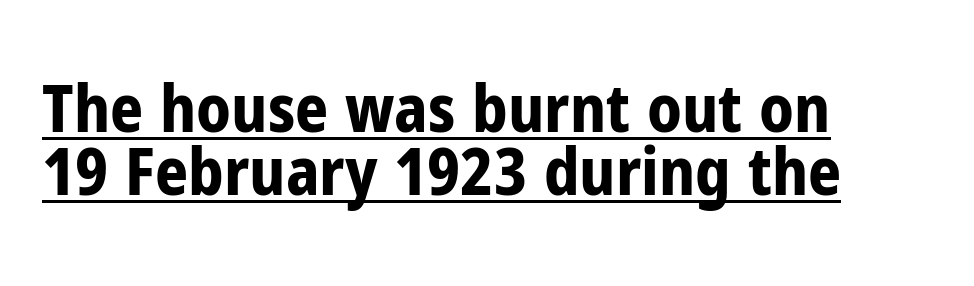
{"serif": "no", "italic": "no", "bold": "yes", "weight": "bold", "width": "condensed", "stroke_contrast": "low", "x_height": "medium", "monospaced": "no", "underline": "yes", "align": "left", "line_spacing": "tight", "line_spacing_ratio": 0.97, "letter_spacing": "normal", "letter_spacing_em": 0.0, "glyph_px": 65}
